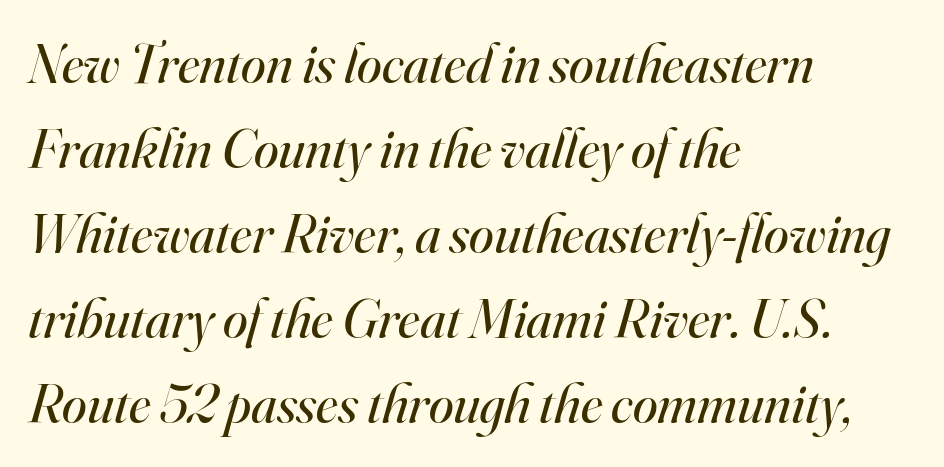
Q: Is the text bold? A: No.
Q: Is the text italic (slanted)? A: Yes, it leans right by about 16 degrees.
Q: Is the typeface a serif or a sans-serif typeface? A: Serif.
Q: Is the text underlined? A: No.
Q: How is the paragraph aligned? A: Left-aligned.
Q: Is the spacing between letters normal or unusually wide? A: Normal.
Q: Is the spacing between lines tight, normal or loose? A: Normal.
Q: Width (condensed, normal, or wide)? A: Normal.
Q: Stroke contrast? A: High.
Q: x-height? A: Small.
Q: Monospaced? A: No.
